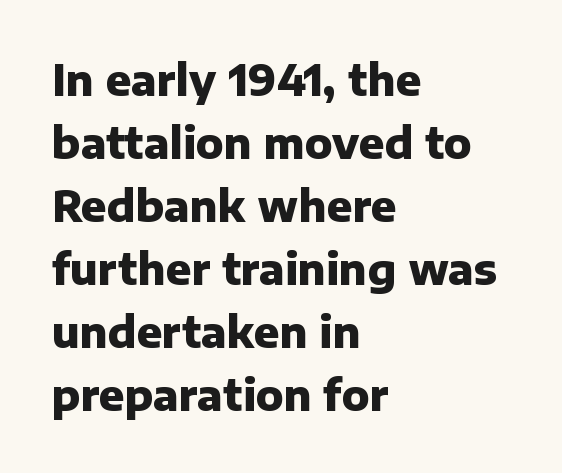
Q: Is the text bold? A: Yes.
Q: Is the text italic (slanted)? A: No, it is upright.
Q: Is the typeface a serif or a sans-serif typeface? A: Sans-serif.
Q: Is the text underlined? A: No.
Q: How is the paragraph aligned? A: Left-aligned.
Q: Is the spacing between letters normal or unusually wide? A: Normal.
Q: Is the spacing between lines tight, normal or loose? A: Normal.
Q: Width (condensed, normal, or wide)? A: Normal.
Q: Stroke contrast? A: Low.
Q: x-height? A: Medium.
Q: Monospaced? A: No.
